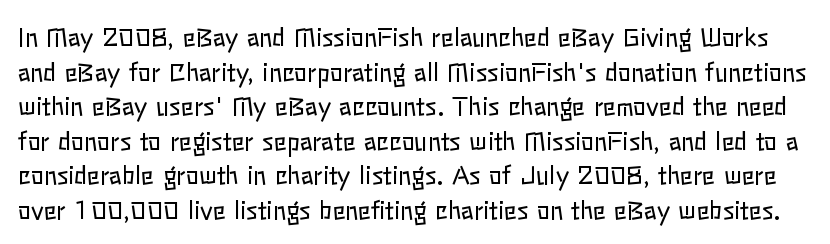
{"italic": "no", "bold": "no", "underline": "no", "line_spacing": "normal", "line_spacing_ratio": 1.44, "letter_spacing": "normal", "letter_spacing_em": 0.0, "glyph_px": 24}
